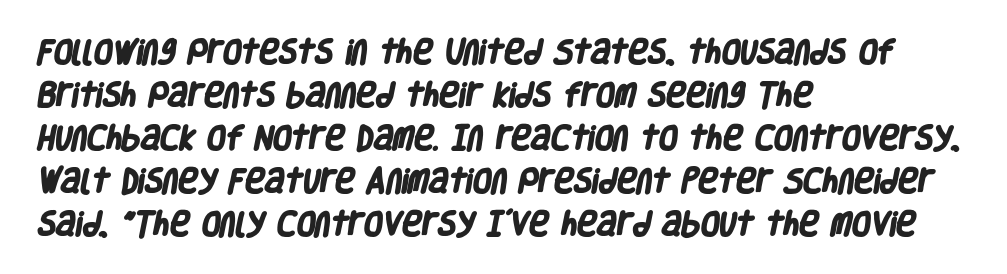
{"bold": "yes", "underline": "no", "align": "left", "line_spacing": "normal", "line_spacing_ratio": 1.59, "letter_spacing": "normal", "letter_spacing_em": 0.0, "glyph_px": 27}
